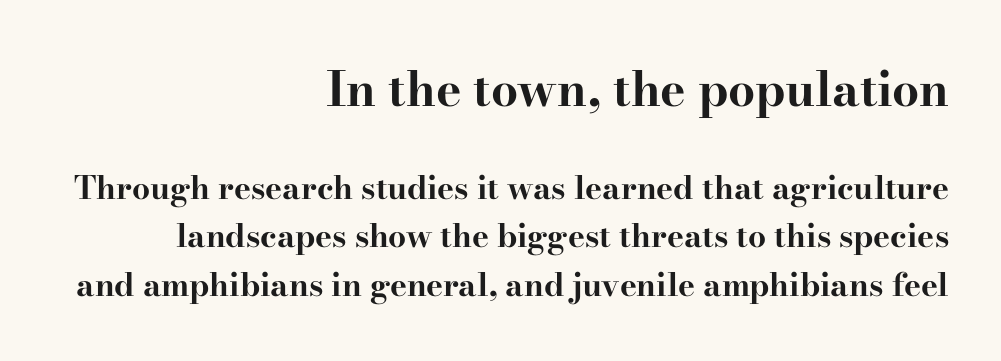
Q: Is the text bold? A: Yes.
Q: Is the text italic (slanted)? A: No, it is upright.
Q: Is the typeface a serif or a sans-serif typeface? A: Serif.
Q: Is the text underlined? A: No.
Q: How is the paragraph aligned? A: Right-aligned.
Q: Is the spacing between letters normal or unusually wide? A: Normal.
Q: Is the spacing between lines tight, normal or loose? A: Normal.
Q: Which block of text is set in a larger size, the first (top) or the second (bottom)? A: The first (top) one.
Q: Width (condensed, normal, or wide)? A: Wide.
Q: Stroke contrast? A: High.
Q: x-height? A: Small.
Q: Monospaced? A: No.
